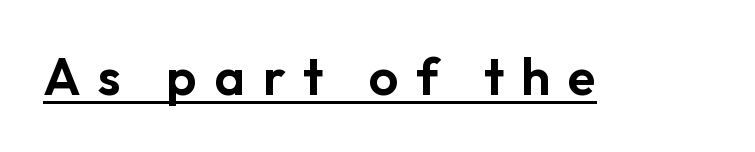
{"serif": "no", "italic": "no", "width": "normal", "stroke_contrast": "low", "x_height": "medium", "monospaced": "no", "underline": "yes", "letter_spacing": "wide", "letter_spacing_em": 0.34, "glyph_px": 52}
